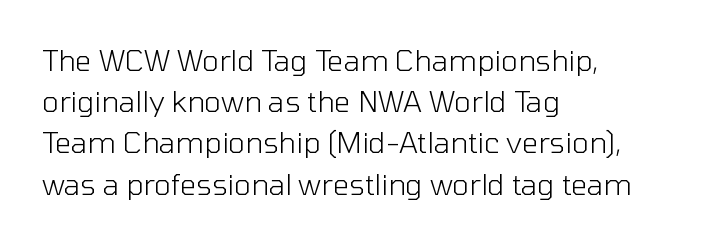
Q: Is the text bold? A: No.
Q: Is the text italic (slanted)? A: No, it is upright.
Q: Is the typeface a serif or a sans-serif typeface? A: Sans-serif.
Q: Is the text underlined? A: No.
Q: How is the paragraph aligned? A: Left-aligned.
Q: Is the spacing between letters normal or unusually wide? A: Normal.
Q: Is the spacing between lines tight, normal or loose? A: Normal.
Q: Width (condensed, normal, or wide)? A: Normal.
Q: Stroke contrast? A: Low.
Q: x-height? A: Medium.
Q: Monospaced? A: No.
